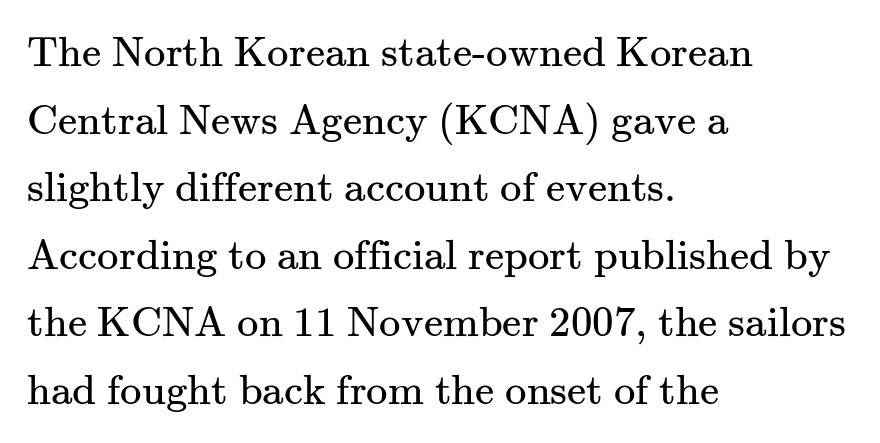
The image shows 43 px regular-weight serif type, upright; set left-aligned, normal line spacing (1.57x), normal letter spacing, not underlined; medium stroke contrast and a small x-height.
